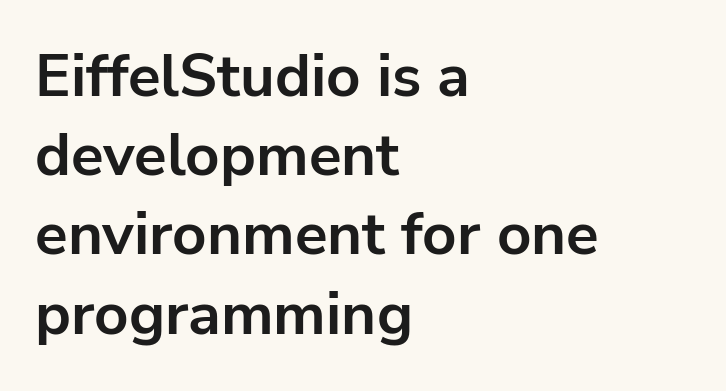
The image shows 60 px bold sans-serif type, upright; set left-aligned, normal line spacing (1.32x), normal letter spacing, not underlined; low stroke contrast and a medium x-height.
